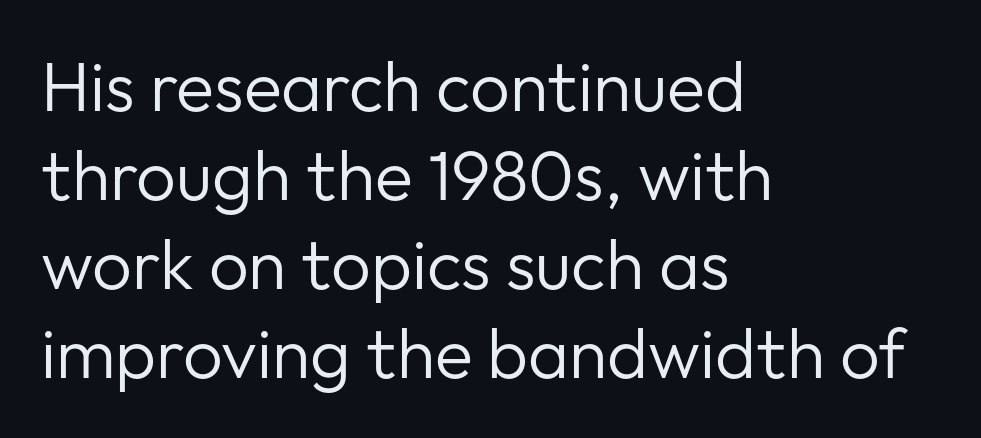
The image shows 70 px regular-weight sans-serif type, upright; set left-aligned, normal line spacing (1.27x), normal letter spacing, not underlined; low stroke contrast and a medium x-height.
